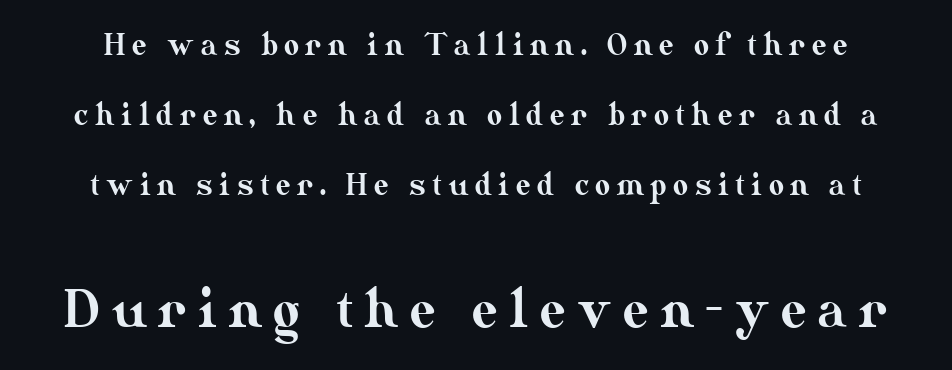
{"italic": "no", "width": "normal", "stroke_contrast": "medium", "x_height": "small", "monospaced": "no", "underline": "no", "line_spacing": "loose", "line_spacing_ratio": 2.42, "letter_spacing": "wide", "letter_spacing_em": 0.23, "larger_block": "second", "size_ratio": 1.76, "glyph_px": 51}
